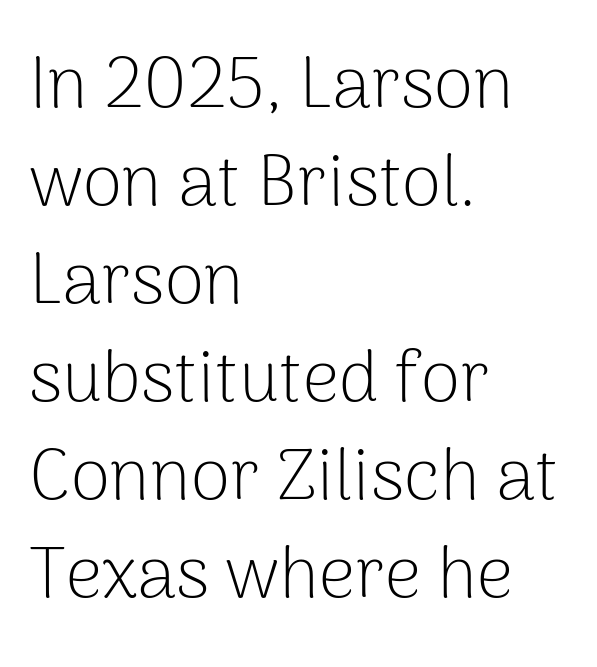
Note the varied advance widths — an 'i' is clearly narrower than an 'm'. Tracking here is standard; glyphs follow each other at the usual distance. Beneath every word, the page is bare. The leading is moderate, giving the passage an even texture. Each line starts at the same left margin while the right side varies.
